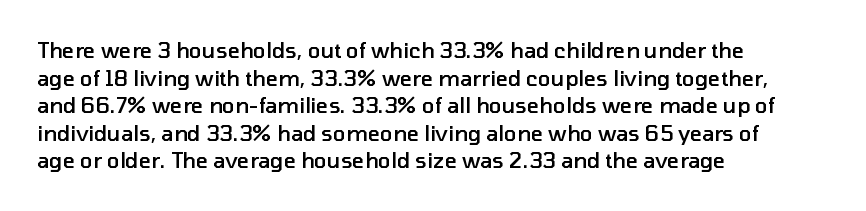
{"italic": "no", "bold": "semi", "underline": "no", "align": "left", "line_spacing": "normal", "line_spacing_ratio": 1.31, "letter_spacing": "normal", "letter_spacing_em": 0.0, "glyph_px": 21}
